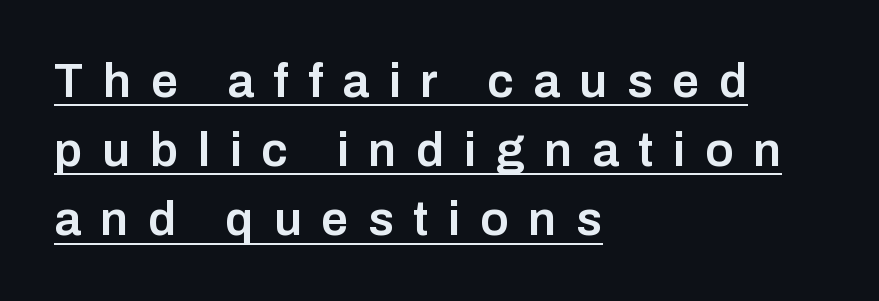
{"serif": "no", "italic": "no", "bold": "semi", "weight": "semibold", "width": "normal", "stroke_contrast": "low", "x_height": "medium", "monospaced": "no", "underline": "yes", "align": "left", "line_spacing": "normal", "line_spacing_ratio": 1.44, "letter_spacing": "wide", "letter_spacing_em": 0.41, "glyph_px": 48}
